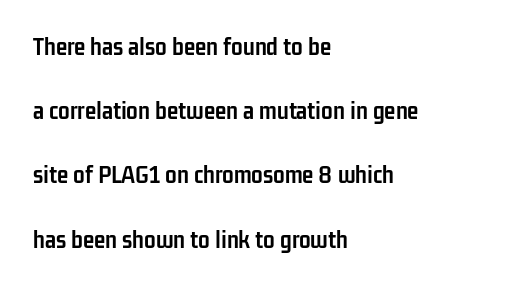
{"italic": "no", "bold": "yes", "underline": "no", "align": "left", "line_spacing": "loose", "line_spacing_ratio": 2.47, "letter_spacing": "normal", "letter_spacing_em": 0.0, "glyph_px": 26}
